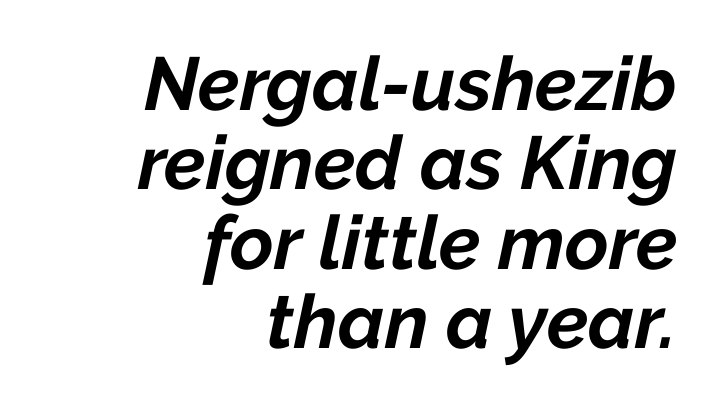
{"italic": "yes", "lean": "right", "slant_degrees": 12, "bold": "yes", "weight": "bold", "width": "normal", "stroke_contrast": "low", "x_height": "medium", "monospaced": "no", "underline": "no", "align": "right", "line_spacing": "tight", "line_spacing_ratio": 1.06, "letter_spacing": "normal", "letter_spacing_em": 0.0, "glyph_px": 75}
